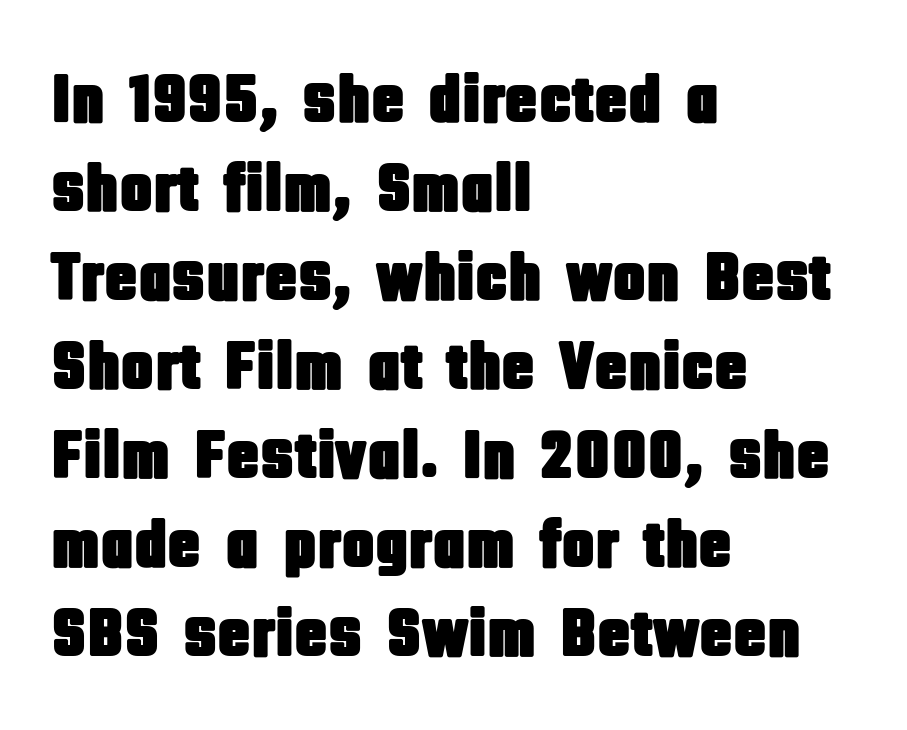
Type without underlining. This sample uses plain, unmodified letter spacing. The glyphs in this specimen are sans serif. Every character sits straight up, as roman type does.
